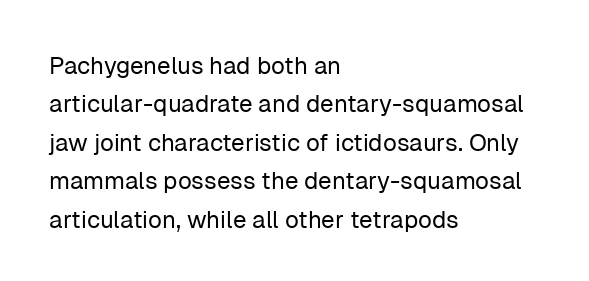
Plain, unruled lines of type. No heavy texture on the line: the type isn't bold. Look at the tracking — it's just the regular setting, nothing added. The axis of the letterforms is exactly vertical. The rows are spaced the way most documents space them.
